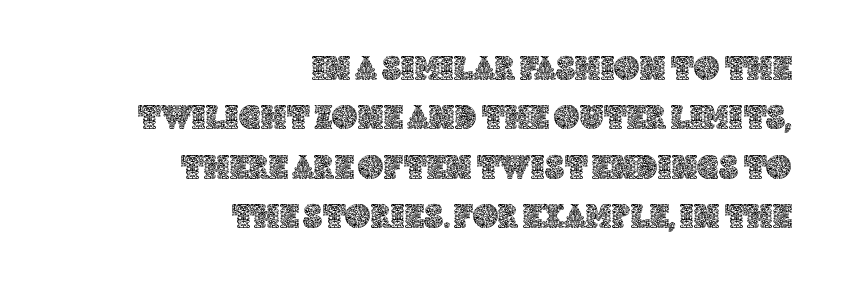
The image shows 35 px text type, upright; set right-aligned, normal line spacing (1.41x), normal letter spacing, not underlined; a large x-height.
